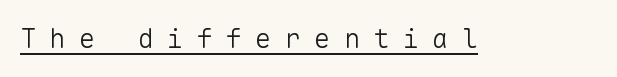
The image shows 27 px text type, upright; set unusually wide letter spacing (+0.49 em), underlined.
